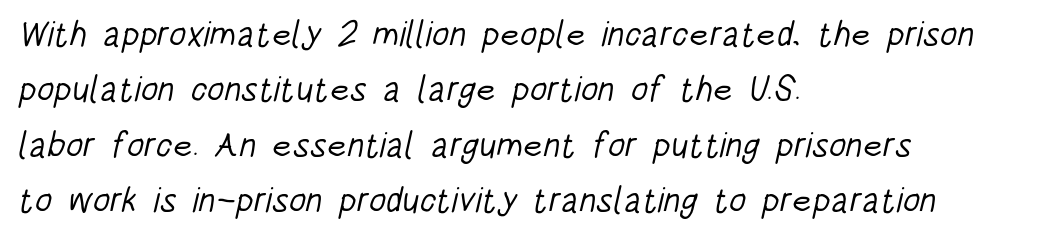
Each line starts at the same left margin while the right side varies. Quick note: underline off. This rendering employs a face without finishing strokes, i.e., a sans-serif. The letters look calm and open, with moderate or lighter stems. The face used here is proportionally spaced, like ordinary book or web type.
